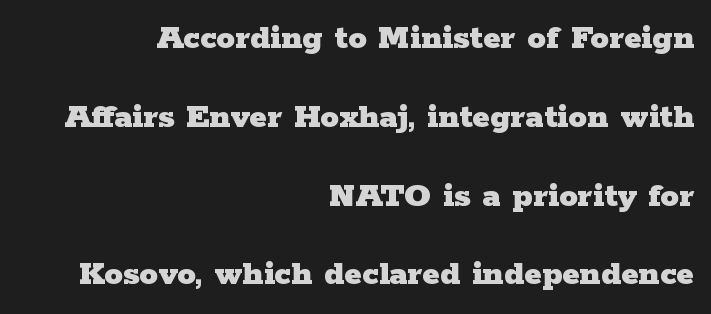
Varying glyph widths throughout — classic text-font behaviour. Italic: no, the glyphs are upright roman. Students, this is bold: see how much ink each stroke carries. The face used here is seriffed, in the tradition of book romans. Honestly, there is no underline to notice here at all.
